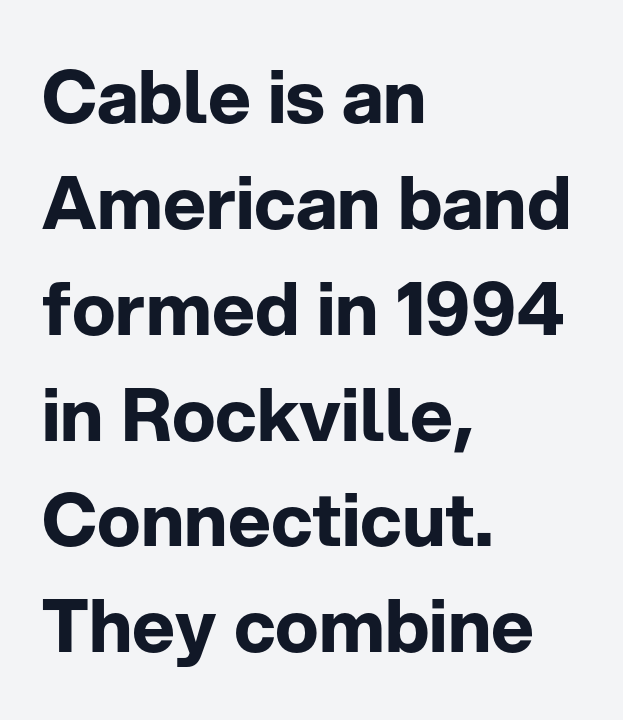
The image shows 73 px bold sans-serif type, upright; set left-aligned, normal line spacing (1.45x), normal letter spacing, not underlined; low stroke contrast and a medium x-height.
